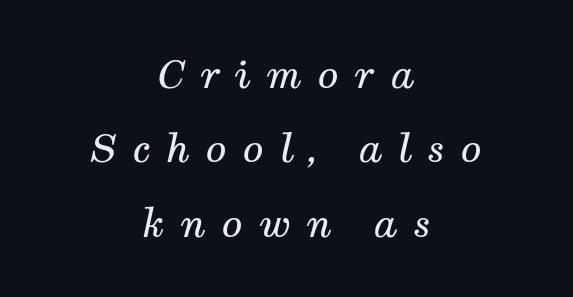
Q: Is the text bold? A: No.
Q: Is the text italic (slanted)? A: Yes, it leans right by about 12 degrees.
Q: Is the typeface a serif or a sans-serif typeface? A: Serif.
Q: Is the text underlined? A: No.
Q: How is the paragraph aligned? A: Centered.
Q: Is the spacing between letters normal or unusually wide? A: Unusually wide.
Q: Is the spacing between lines tight, normal or loose? A: Loose.
Q: Width (condensed, normal, or wide)? A: Normal.
Q: Stroke contrast? A: Medium.
Q: x-height? A: Medium.
Q: Monospaced? A: No.
